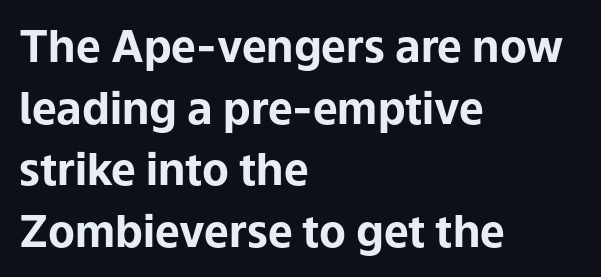
The image shows 44 px bold sans-serif type, upright; set left-aligned, normal line spacing (1.4x), normal letter spacing, not underlined; low stroke contrast and a medium x-height.
